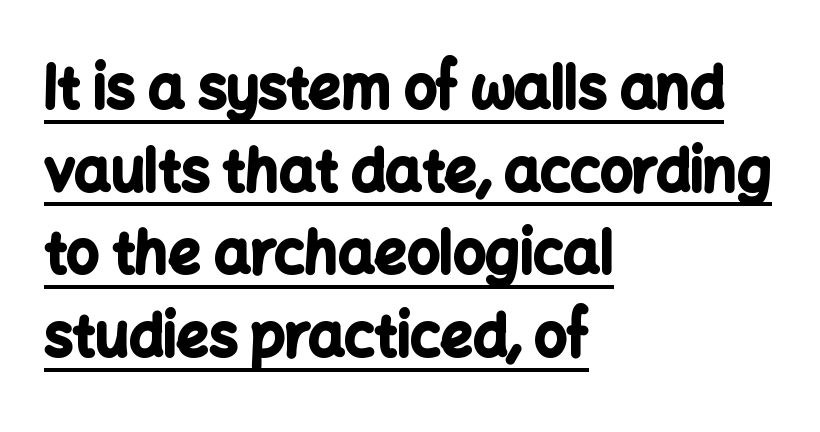
The rendering anchors every line to the left-hand side. This sample carries an underscore along the baseline area. Regarding serifs, this sample does without them. A typesetter would call this zero additional tracking. These lines were composed using upright roman letters.
